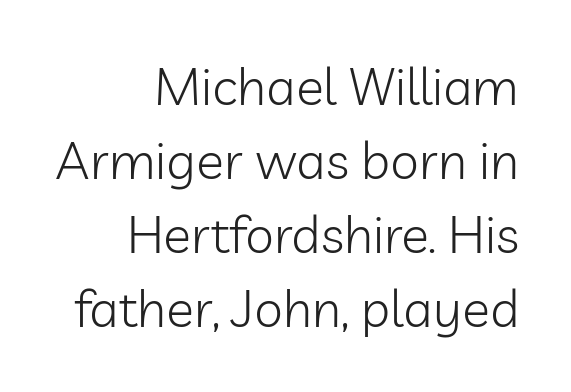
Grotesque or geometric, the face here clearly has no serifs. Inter-character spacing is left at the font's built-in metrics. Nothing heavy about these letters — not bold at all. Is this a fixed-width face? No — the glyphs have proportional, varying widths.
